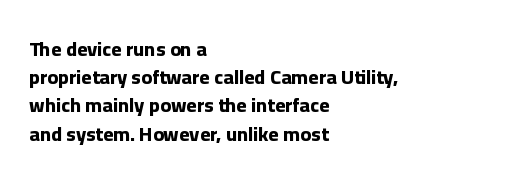
{"italic": "no", "bold": "yes", "underline": "no", "align": "left", "line_spacing": "normal", "line_spacing_ratio": 1.41, "letter_spacing": "normal", "letter_spacing_em": 0.0, "glyph_px": 20}
